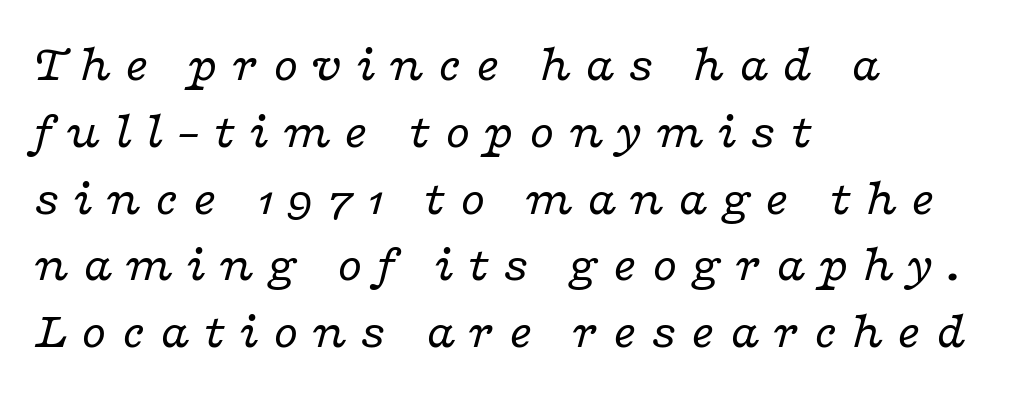
{"serif": "yes", "italic": "yes", "lean": "right", "slant_degrees": 16, "bold": "no", "weight": "regular", "width": "wide", "stroke_contrast": "low", "x_height": "medium", "monospaced": "no", "underline": "no", "align": "left", "line_spacing": "normal", "line_spacing_ratio": 1.31, "letter_spacing": "wide", "letter_spacing_em": 0.25, "glyph_px": 51}
